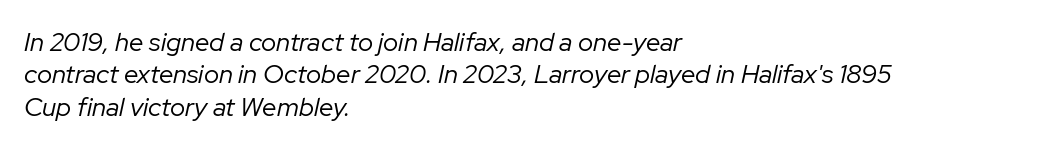
{"italic": "yes", "lean": "right", "slant_degrees": 12, "bold": "no", "underline": "no", "align": "left", "line_spacing": "normal", "line_spacing_ratio": 1.25, "letter_spacing": "normal", "letter_spacing_em": 0.0, "glyph_px": 26}
